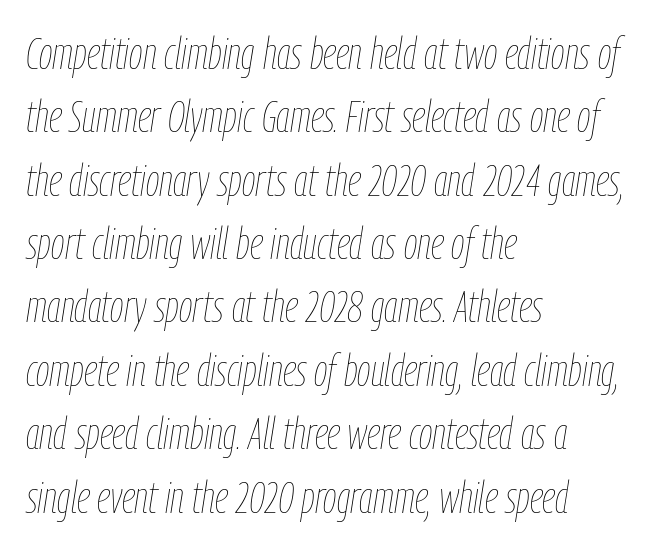
Q: Is the text bold? A: No.
Q: Is the text italic (slanted)? A: Yes, it leans right by about 9 degrees.
Q: Is the text underlined? A: No.
Q: How is the paragraph aligned? A: Left-aligned.
Q: Is the spacing between letters normal or unusually wide? A: Normal.
Q: Is the spacing between lines tight, normal or loose? A: Normal.
Q: Width (condensed, normal, or wide)? A: Condensed.
Q: Stroke contrast? A: Low.
Q: x-height? A: Medium.
Q: Monospaced? A: No.
